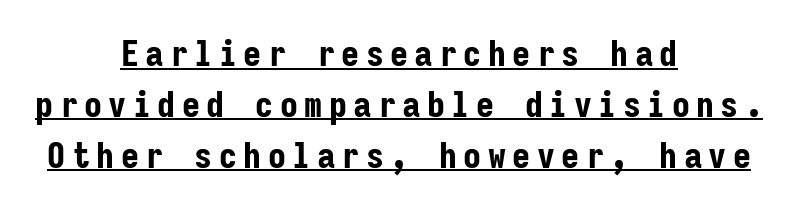
Do the characters align in a grid? Yes, the font is monospaced. The passage shown stacks its lines at a standard gap. This sample is center-justified, so both line endings float freely. Characters remain perfectly vertical along every line. How heavy is the stroke? Heavy — this is a bold. This rendering employs a face without finishing strokes, i.e., a sans-serif.
